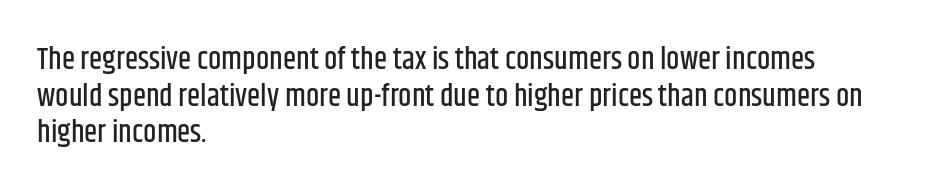
The image shows 30 px condensed sans-serif type, upright; set left-aligned, line spacing 1.22x, normal letter spacing, not underlined; low stroke contrast and a large x-height.
